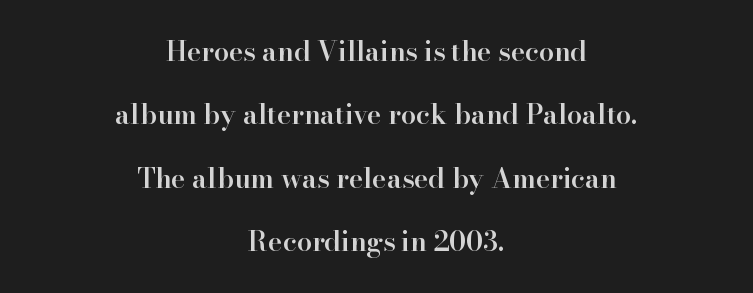
Q: Is the text bold? A: Semi-bold.
Q: Is the text italic (slanted)? A: No, it is upright.
Q: Is the text underlined? A: No.
Q: How is the paragraph aligned? A: Centered.
Q: Is the spacing between letters normal or unusually wide? A: Normal.
Q: Is the spacing between lines tight, normal or loose? A: Loose.
